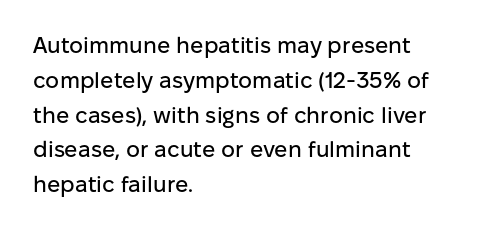
The image shows 22 px text type, upright; set left-aligned, normal line spacing (1.58x), normal letter spacing, not underlined.
